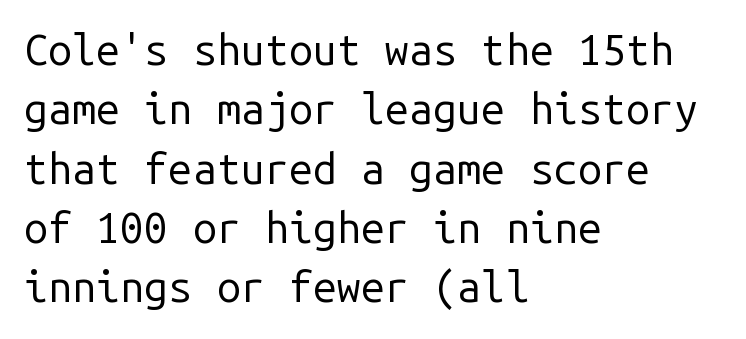
Short note: letters normally spaced. The rag falls on the right side of this text block. This is sans-serif lettering, the kind often seen on screens and signage. Characters remain perfectly vertical along every line.
